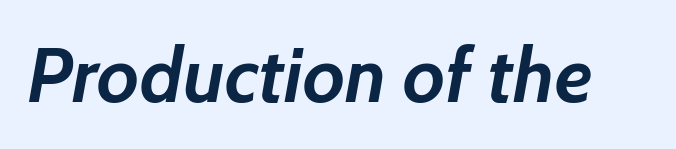
Q: Is the text bold? A: Yes.
Q: Is the text italic (slanted)? A: Yes, it leans right by about 7 degrees.
Q: Is the text underlined? A: No.
Q: Is the spacing between letters normal or unusually wide? A: Normal.
Q: Width (condensed, normal, or wide)? A: Normal.
Q: Stroke contrast? A: Low.
Q: x-height? A: Medium.
Q: Monospaced? A: No.
